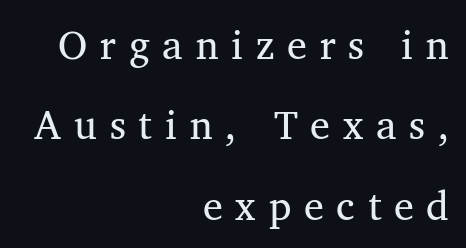
Is this a fixed-width face? No — the glyphs have proportional, varying widths. Bare-footed words on every line. Look at the bottom of the vertical strokes: they flare into serifs here. Notice the wide empty band between every row — that's loose leading. The specimen reads as upright at a glance. Weight: not bold — regular or lighter.
